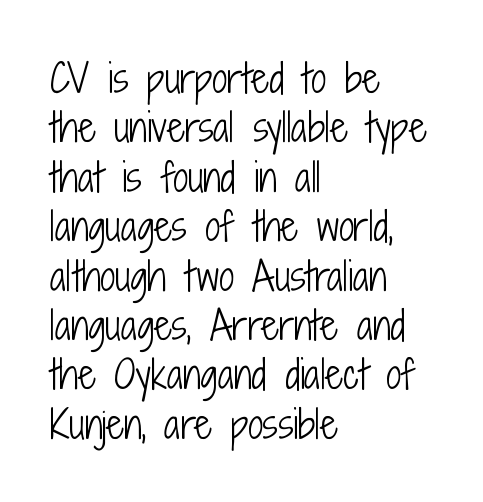
A sans-serif font was chosen for this passage. The vertical gap from one line to the next is medium. Looks like regular typesetting: each glyph gets only the width it needs. Counters stay open thanks to moderate or lighter strokes. Unmarked baselines from the first word to the last. The letters sit at their default tracking, neither squeezed nor spread.
